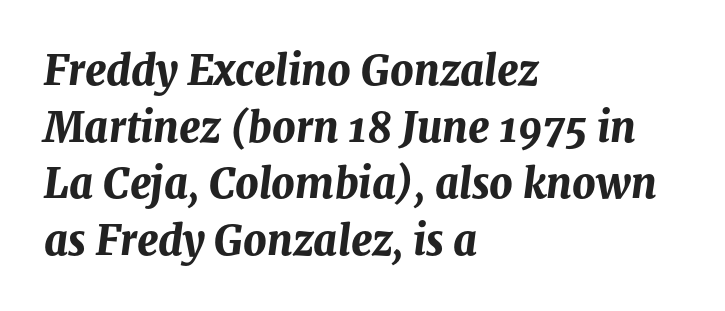
{"italic": "yes", "lean": "right", "slant_degrees": 8, "bold": "yes", "weight": "bold", "width": "normal", "stroke_contrast": "medium", "x_height": "medium", "monospaced": "no", "underline": "no", "align": "left", "line_spacing": "normal", "line_spacing_ratio": 1.38, "letter_spacing": "normal", "letter_spacing_em": 0.0, "glyph_px": 41}
